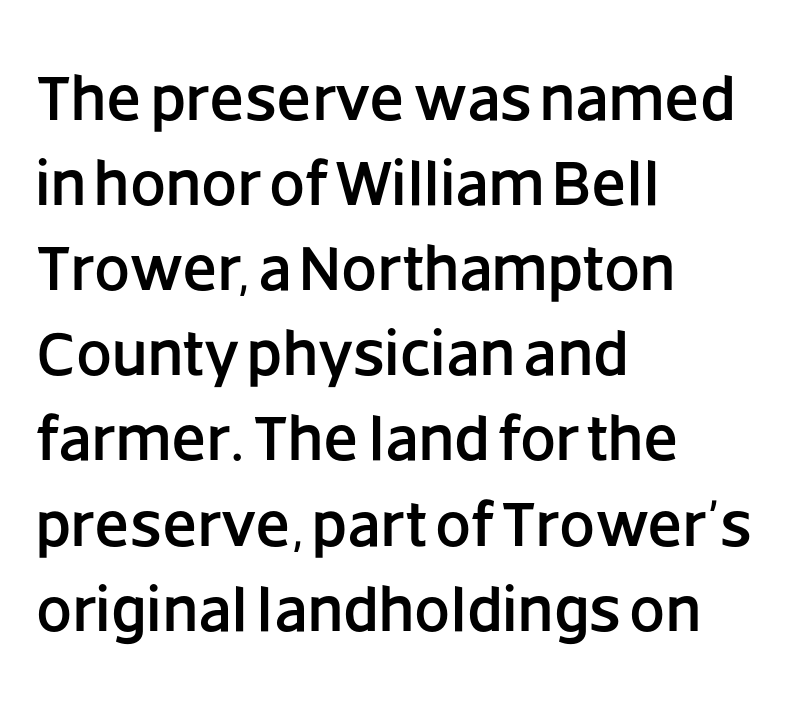
{"serif": "no", "italic": "no", "width": "normal", "stroke_contrast": "low", "x_height": "large", "monospaced": "no", "underline": "no", "align": "left", "line_spacing": "normal", "line_spacing_ratio": 1.33, "letter_spacing": "normal", "letter_spacing_em": 0.0, "glyph_px": 64}
